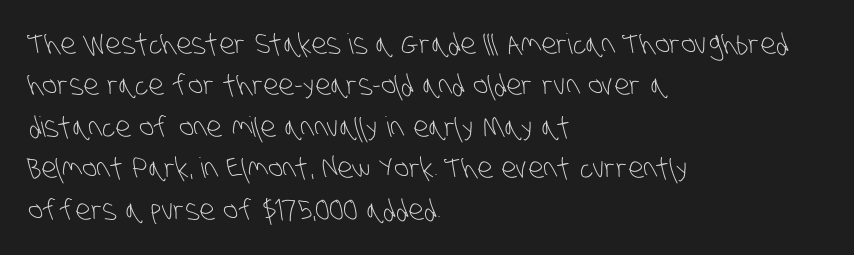
Q: Is the text bold? A: No.
Q: Is the typeface a serif or a sans-serif typeface? A: Sans-serif.
Q: Is the text underlined? A: No.
Q: How is the paragraph aligned? A: Left-aligned.
Q: Is the spacing between letters normal or unusually wide? A: Normal.
Q: Is the spacing between lines tight, normal or loose? A: Normal.
Q: Width (condensed, normal, or wide)? A: Condensed.
Q: Stroke contrast? A: Low.
Q: x-height? A: Large.
Q: Monospaced? A: No.
